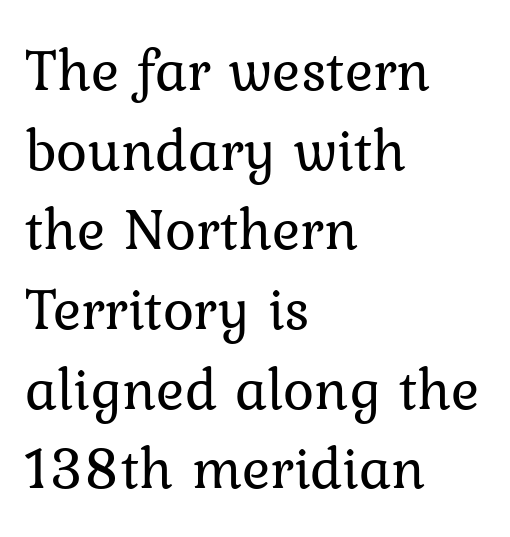
Q: Is the text bold? A: No.
Q: Is the text italic (slanted)? A: No, it is upright.
Q: Is the typeface a serif or a sans-serif typeface? A: Serif.
Q: Is the text underlined? A: No.
Q: How is the paragraph aligned? A: Left-aligned.
Q: Is the spacing between letters normal or unusually wide? A: Normal.
Q: Is the spacing between lines tight, normal or loose? A: Normal.
Q: Width (condensed, normal, or wide)? A: Normal.
Q: Stroke contrast? A: Low.
Q: x-height? A: Medium.
Q: Monospaced? A: No.
